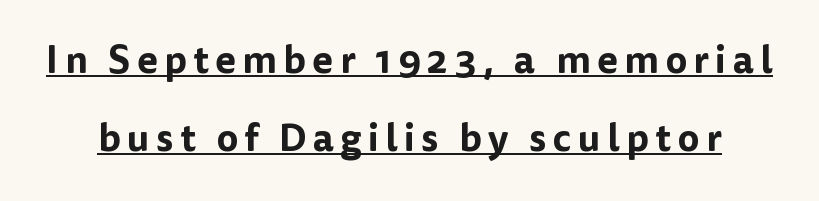
Q: Is the text italic (slanted)? A: No, it is upright.
Q: Is the typeface a serif or a sans-serif typeface? A: Sans-serif.
Q: Is the text underlined? A: Yes.
Q: Is the spacing between lines tight, normal or loose? A: Loose.
Q: Width (condensed, normal, or wide)? A: Normal.
Q: Stroke contrast? A: Low.
Q: x-height? A: Medium.
Q: Monospaced? A: No.
